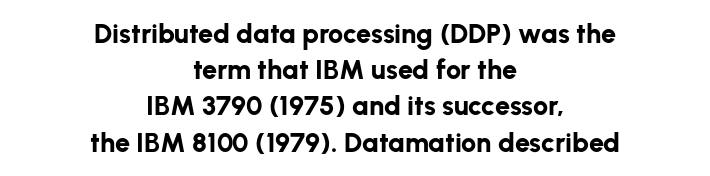
{"italic": "no", "bold": "yes", "underline": "no", "align": "center", "line_spacing": "normal", "line_spacing_ratio": 1.34, "letter_spacing": "normal", "letter_spacing_em": 0.0, "glyph_px": 27}
